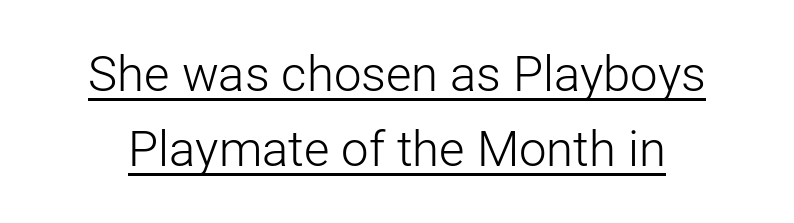
The lettering holds an erect, upright posture throughout. Between one letter and the next there's only the usual sliver of space. A typesetter would call this proportional, since set widths differ per character. Horizontal bands of white between lines are of average thickness. Typographically, this falls in the sans-serif category.
